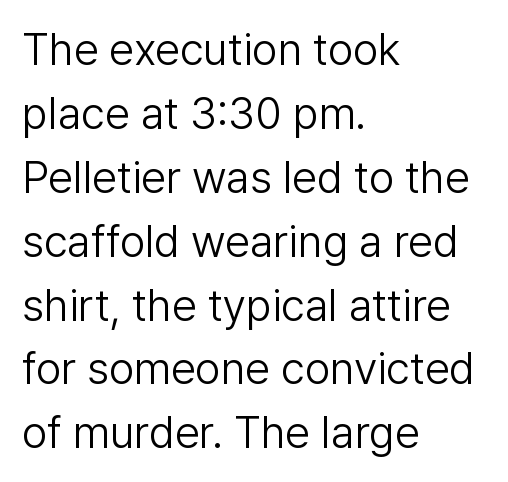
The image shows 45 px light sans-serif type, upright; set left-aligned, normal line spacing (1.42x), normal letter spacing, not underlined; low stroke contrast and a medium x-height.
